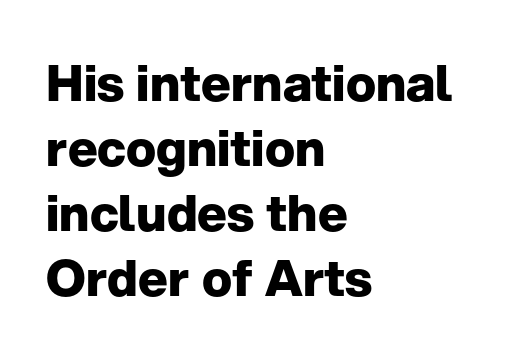
Proportional: the letters do not fall into vertical columns. Horizontal alignment here is leftward, the default for most running prose. Typesetter's note: full bold, strokes at maximum text heaviness. Each new line begins a customary step beneath the previous one. Rendered with straight, roman letterforms. The typeface chosen for these lines omits serifs.
